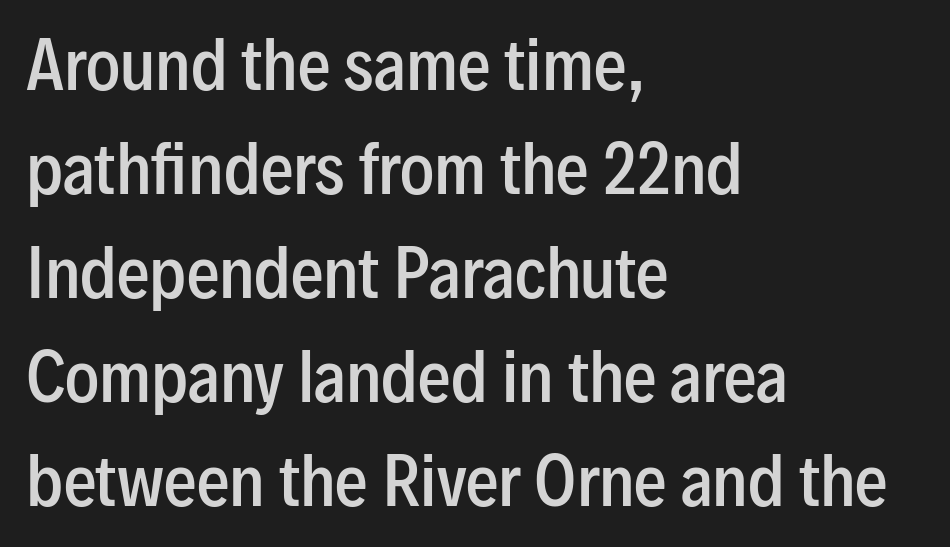
The image shows 65 px semibold, condensed sans-serif type, upright; set left-aligned, normal line spacing (1.6x), normal letter spacing, not underlined; low stroke contrast and a medium x-height.
